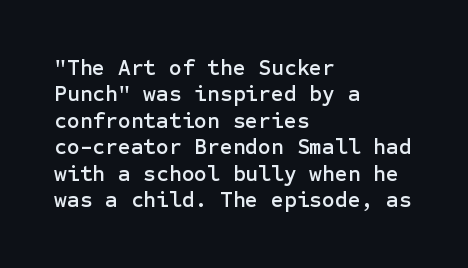
This rendering features lettering with no underline. Horizontal alignment here is leftward, the default for most running prose. These lines keep a tight, regular rhythm from letter to letter. A typesetter would mark this as roman, not italic.
